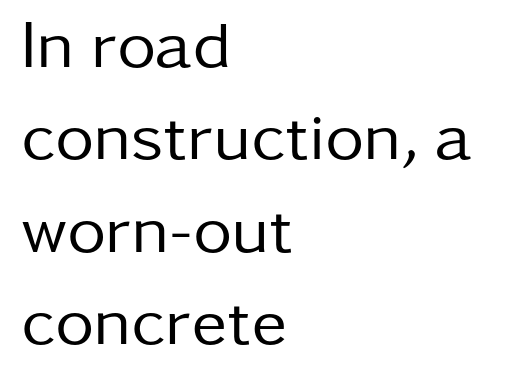
{"serif": "no", "italic": "no", "bold": "no", "weight": "regular", "width": "normal", "stroke_contrast": "low", "x_height": "medium", "monospaced": "no", "underline": "no", "align": "left", "line_spacing": "normal", "line_spacing_ratio": 1.38, "letter_spacing": "normal", "letter_spacing_em": 0.0, "glyph_px": 67}
